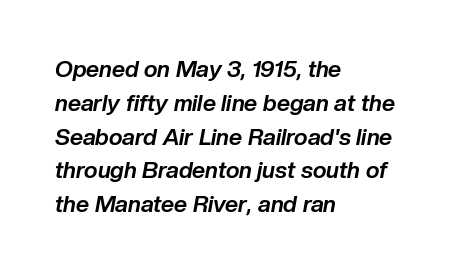
{"italic": "yes", "lean": "right", "slant_degrees": 10, "bold": "yes", "underline": "no", "align": "left", "line_spacing": "normal", "line_spacing_ratio": 1.47, "letter_spacing": "normal", "letter_spacing_em": 0.0, "glyph_px": 23}
